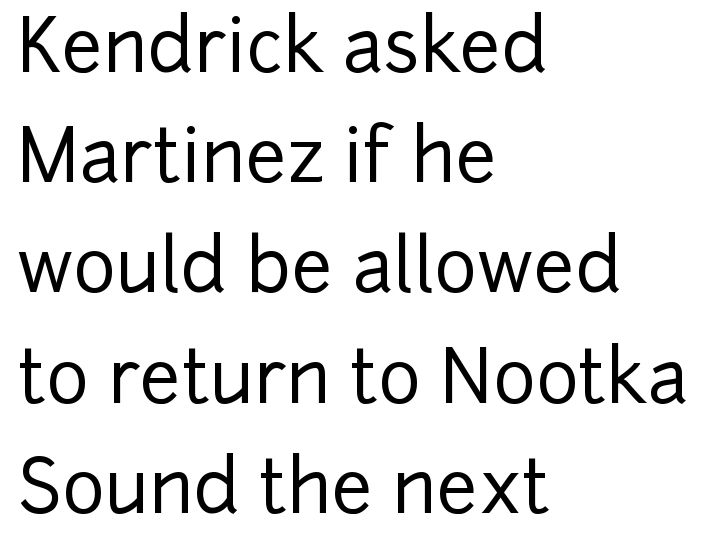
Vertical strokes here are truly vertical. One glance says typical: line gaps are just what's usual. The space beneath each line is pristine and unruled. The letters carry no serifs — their stems end cleanly without finishing strokes. You could not count columns in this text — the font is proportionally spaced. These lines keep a tight, regular rhythm from letter to letter.
